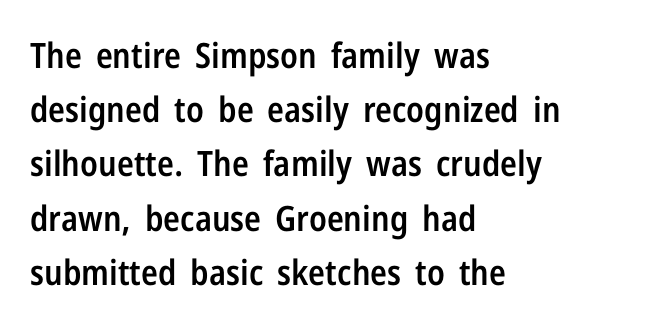
Q: Is the text bold? A: Semi-bold.
Q: Is the text italic (slanted)? A: No, it is upright.
Q: Is the typeface a serif or a sans-serif typeface? A: Sans-serif.
Q: Is the text underlined? A: No.
Q: How is the paragraph aligned? A: Left-aligned.
Q: Is the spacing between letters normal or unusually wide? A: Normal.
Q: Is the spacing between lines tight, normal or loose? A: Normal.
Q: Width (condensed, normal, or wide)? A: Condensed.
Q: Stroke contrast? A: Low.
Q: x-height? A: Medium.
Q: Monospaced? A: No.
